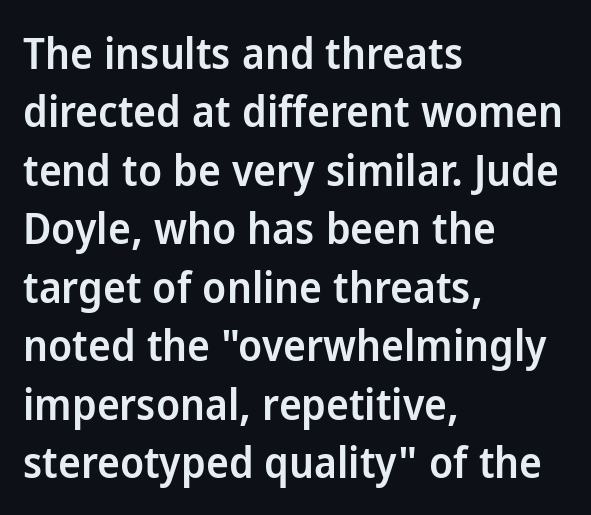
{"serif": "no", "italic": "no", "bold": "semi", "weight": "semibold", "width": "normal", "stroke_contrast": "low", "x_height": "medium", "monospaced": "no", "underline": "no", "align": "left", "line_spacing": "normal", "line_spacing_ratio": 1.36, "letter_spacing": "normal", "letter_spacing_em": 0.0, "glyph_px": 43}
